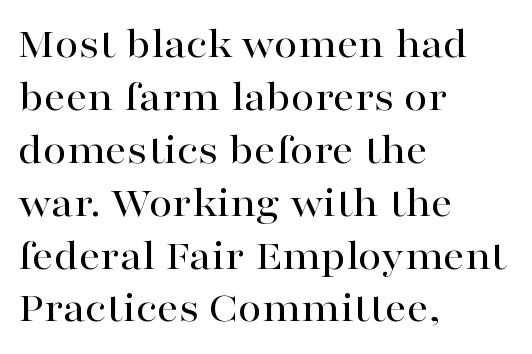
Q: Is the text italic (slanted)? A: No, it is upright.
Q: Is the typeface a serif or a sans-serif typeface? A: Serif.
Q: Is the text underlined? A: No.
Q: How is the paragraph aligned? A: Left-aligned.
Q: Is the spacing between letters normal or unusually wide? A: Normal.
Q: Width (condensed, normal, or wide)? A: Wide.
Q: Stroke contrast? A: High.
Q: x-height? A: Medium.
Q: Monospaced? A: No.
